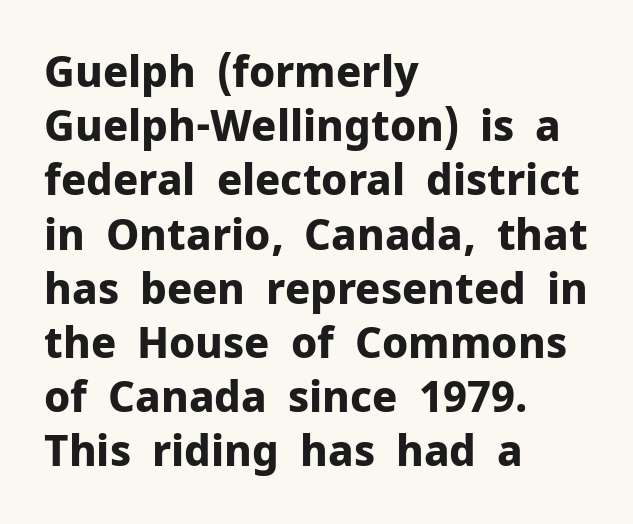
Q: Is the text bold? A: Yes.
Q: Is the text italic (slanted)? A: No, it is upright.
Q: Is the typeface a serif or a sans-serif typeface? A: Sans-serif.
Q: Is the text underlined? A: No.
Q: How is the paragraph aligned? A: Left-aligned.
Q: Is the spacing between letters normal or unusually wide? A: Normal.
Q: Is the spacing between lines tight, normal or loose? A: Normal.
Q: Width (condensed, normal, or wide)? A: Normal.
Q: Stroke contrast? A: Low.
Q: x-height? A: Medium.
Q: Monospaced? A: No.
